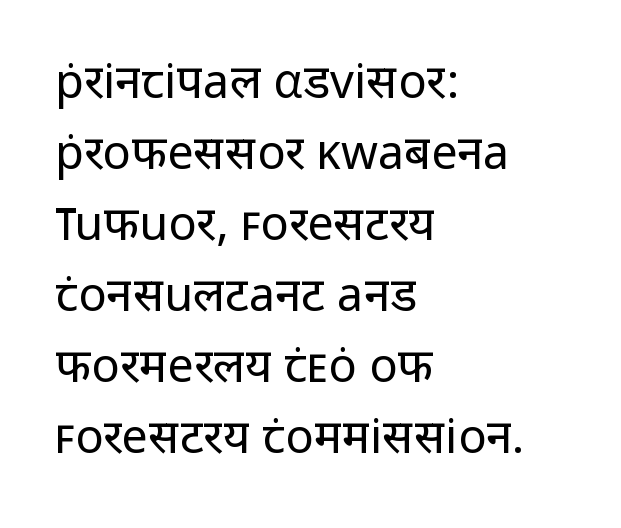
The image shows 47 px regular-weight sans-serif type, upright; set left-aligned, normal line spacing (1.51x), normal letter spacing, not underlined; low stroke contrast and a medium x-height.
